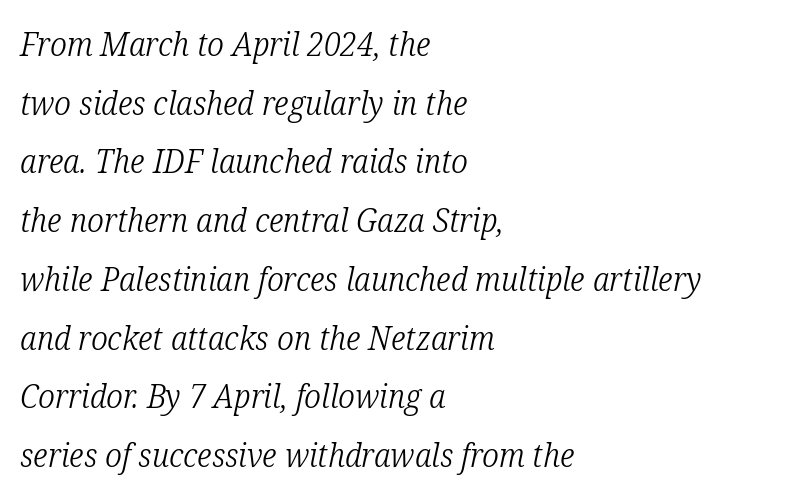
The font family rendered here belongs to the serif group. Think standard paragraph weight, or any step lighter than that. Plain, unruled lines of type. Default kerning and tracking; the words read as compact shapes.
